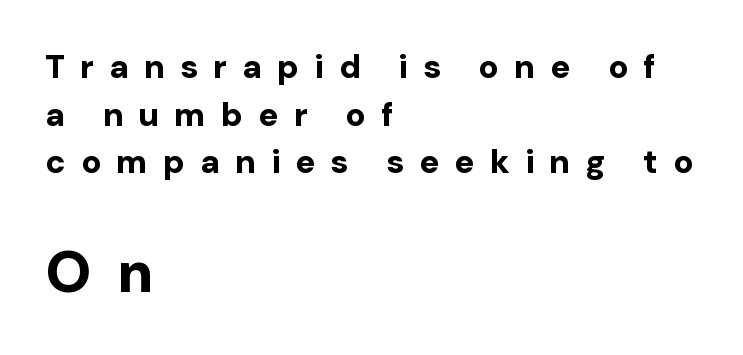
The following chunk of copy outweighs the initial chunk in type size. Summary of weight: heavy, a full bold. The leading is moderate, giving the passage an even texture. This sample has the flowing, uneven cadence of proportional lettering.
